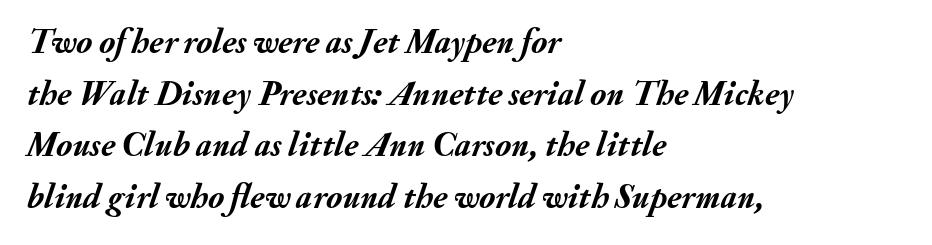
{"italic": "yes", "lean": "right", "slant_degrees": 20, "bold": "yes", "weight": "semibold", "width": "normal", "stroke_contrast": "medium", "x_height": "small", "monospaced": "no", "underline": "no", "align": "left", "line_spacing": "normal", "line_spacing_ratio": 1.52, "letter_spacing": "normal", "letter_spacing_em": 0.0, "glyph_px": 34}
